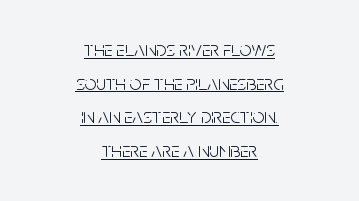
{"italic": "no", "bold": "no", "underline": "yes", "align": "center", "line_spacing": "normal", "line_spacing_ratio": 1.6, "letter_spacing": "normal", "letter_spacing_em": 0.0, "glyph_px": 21}
